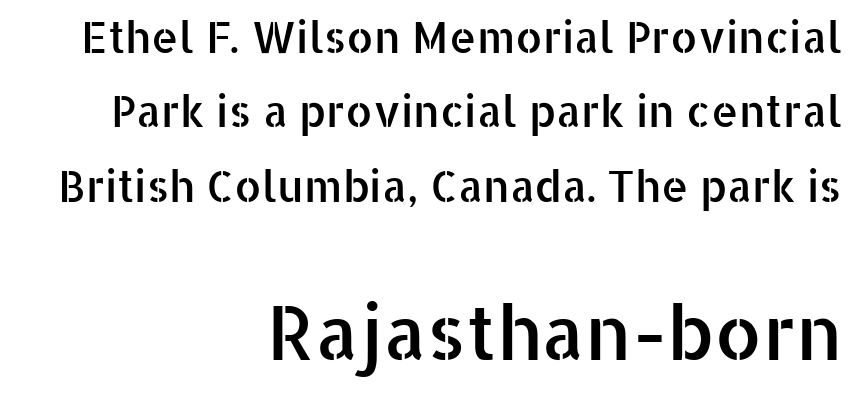
Q: Is the text italic (slanted)? A: No, it is upright.
Q: Is the typeface a serif or a sans-serif typeface? A: Sans-serif.
Q: Is the text underlined? A: No.
Q: How is the paragraph aligned? A: Right-aligned.
Q: Is the spacing between letters normal or unusually wide? A: Normal.
Q: Which block of text is set in a larger size, the first (top) or the second (bottom)? A: The second (bottom) one.
Q: Width (condensed, normal, or wide)? A: Normal.
Q: Stroke contrast? A: Low.
Q: x-height? A: Medium.
Q: Monospaced? A: No.
